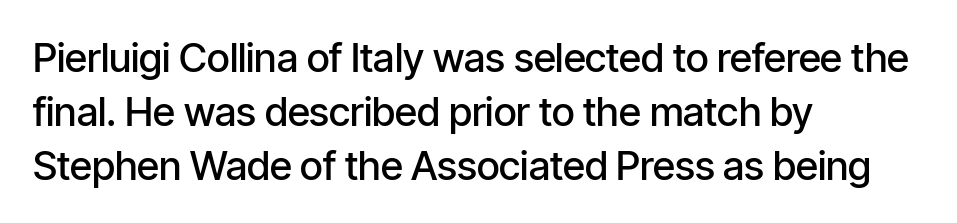
The image shows 40 px semibold, condensed sans-serif type, upright; set left-aligned, normal line spacing (1.35x), normal letter spacing, not underlined; low stroke contrast and a medium x-height.
